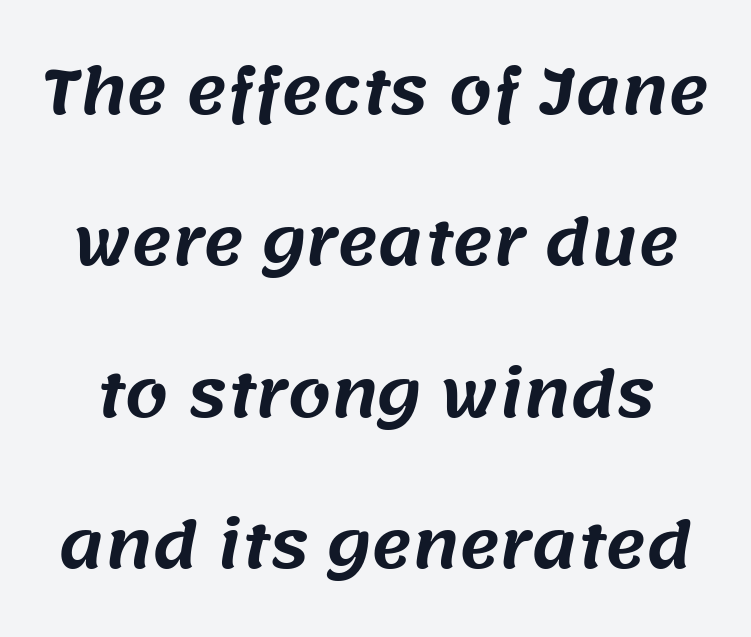
{"serif": "no", "width": "normal", "stroke_contrast": "medium", "x_height": "large", "monospaced": "no", "underline": "no", "line_spacing": "loose", "line_spacing_ratio": 2.44, "letter_spacing": "normal", "letter_spacing_em": 0.0, "glyph_px": 62}
